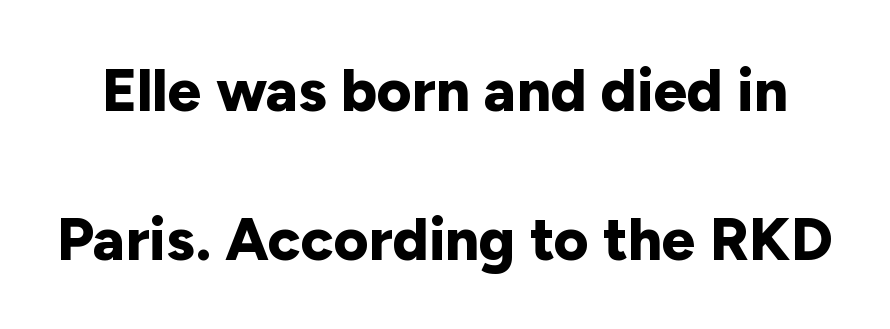
{"serif": "no", "italic": "no", "bold": "yes", "weight": "bold", "width": "normal", "stroke_contrast": "low", "x_height": "medium", "monospaced": "no", "underline": "no", "line_spacing": "loose", "line_spacing_ratio": 2.48, "letter_spacing": "normal", "letter_spacing_em": 0.0, "glyph_px": 60}
